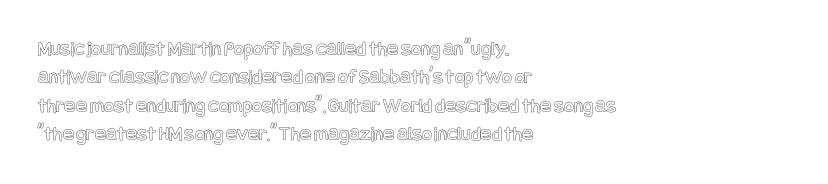
Q: Is the text italic (slanted)? A: No, it is upright.
Q: Is the text underlined? A: No.
Q: How is the paragraph aligned? A: Left-aligned.
Q: Is the spacing between letters normal or unusually wide? A: Normal.
Q: Is the spacing between lines tight, normal or loose? A: Normal.
